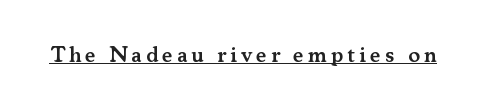
{"italic": "no", "bold": "semi", "underline": "yes", "glyph_px": 22}
